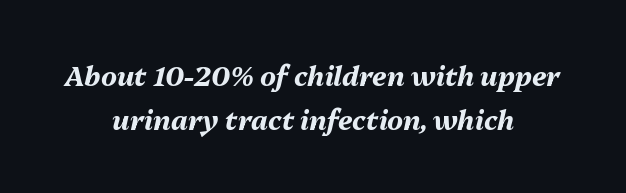
Interline gaps are of average width in this sample. The area under the type is left untouched. Horizontally, the lines are justified to the midpoint only. In terms of posture, this sample is oblique. Strokes here are thick enough to call this a true bold. The letterforms sit shoulder to shoulder at normal distance.
